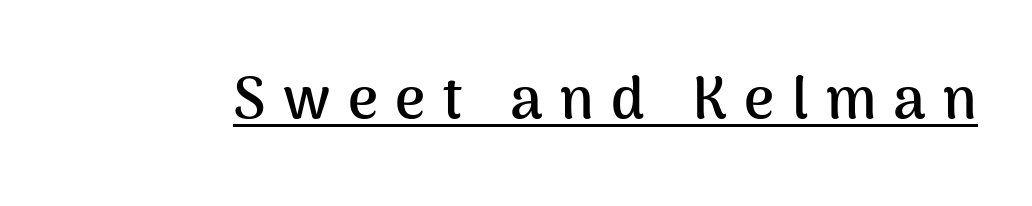
Q: Is the text bold? A: Yes.
Q: Is the text italic (slanted)? A: No, it is upright.
Q: Is the typeface a serif or a sans-serif typeface? A: Sans-serif.
Q: Is the text underlined? A: Yes.
Q: Is the spacing between letters normal or unusually wide? A: Unusually wide.
Q: Width (condensed, normal, or wide)? A: Normal.
Q: Stroke contrast? A: Medium.
Q: x-height? A: Medium.
Q: Monospaced? A: No.
